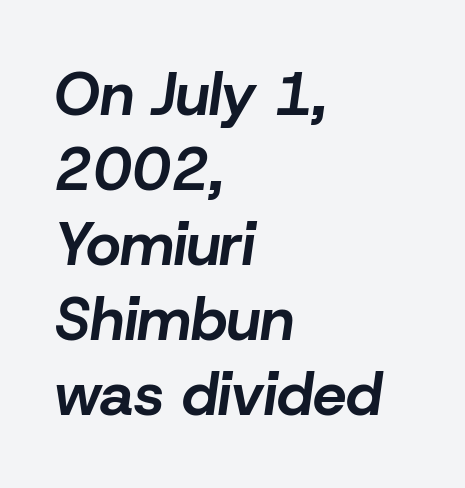
The image shows 60 px bold type, italic (leaning right); set left-aligned, normal line spacing (1.25x), normal letter spacing, not underlined; low stroke contrast and a medium x-height.
